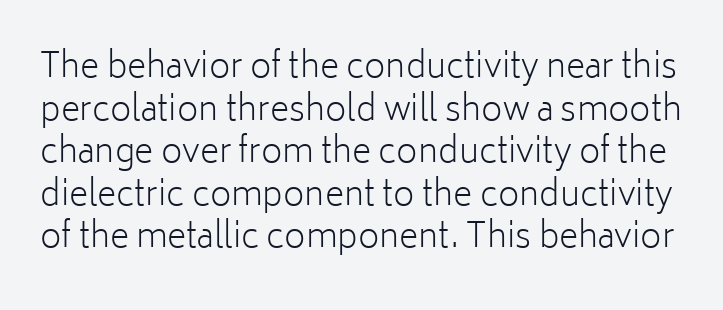
Q: Is the text bold? A: No.
Q: Is the text italic (slanted)? A: No, it is upright.
Q: Is the typeface a serif or a sans-serif typeface? A: Sans-serif.
Q: Is the text underlined? A: No.
Q: Is the spacing between letters normal or unusually wide? A: Normal.
Q: Is the spacing between lines tight, normal or loose? A: Normal.
Q: Width (condensed, normal, or wide)? A: Normal.
Q: Stroke contrast? A: Low.
Q: x-height? A: Medium.
Q: Monospaced? A: No.
